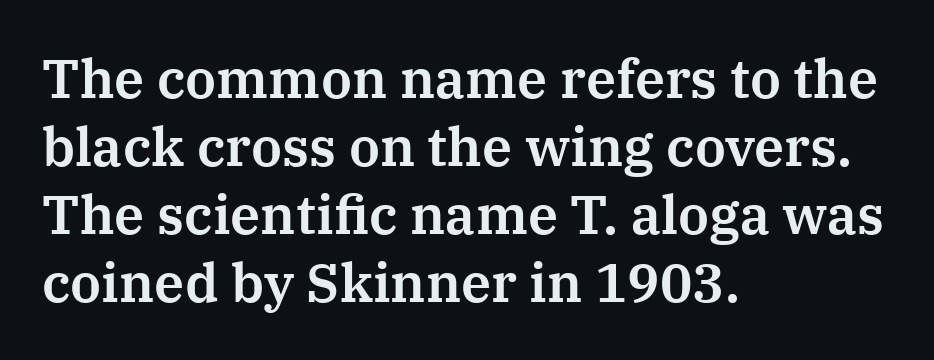
Q: Is the text italic (slanted)? A: No, it is upright.
Q: Is the typeface a serif or a sans-serif typeface? A: Serif.
Q: Is the text underlined? A: No.
Q: How is the paragraph aligned? A: Left-aligned.
Q: Is the spacing between letters normal or unusually wide? A: Normal.
Q: Is the spacing between lines tight, normal or loose? A: Normal.
Q: Width (condensed, normal, or wide)? A: Normal.
Q: Stroke contrast? A: Medium.
Q: x-height? A: Medium.
Q: Monospaced? A: No.
